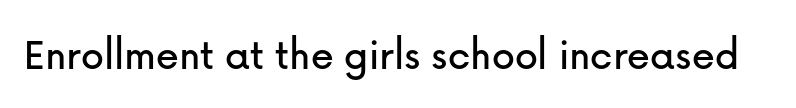
The image shows 46 px sans-serif type, upright; set normal letter spacing, not underlined; low stroke contrast and a medium x-height.
